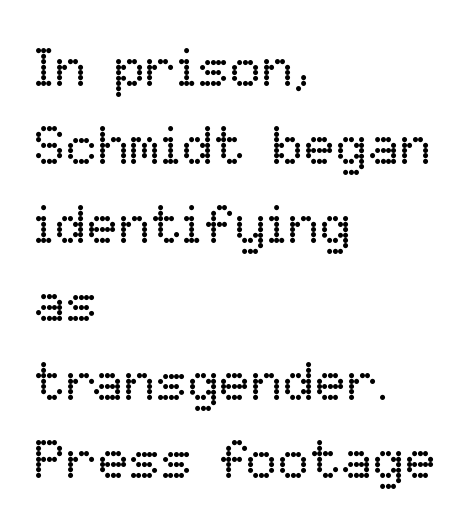
Q: Is the text bold? A: No.
Q: Is the text italic (slanted)? A: No, it is upright.
Q: Is the text underlined? A: No.
Q: How is the paragraph aligned? A: Left-aligned.
Q: Is the spacing between letters normal or unusually wide? A: Normal.
Q: Is the spacing between lines tight, normal or loose? A: Normal.
Q: Width (condensed, normal, or wide)? A: Normal.
Q: Stroke contrast? A: Low.
Q: x-height? A: Medium.
Q: Monospaced? A: No.
